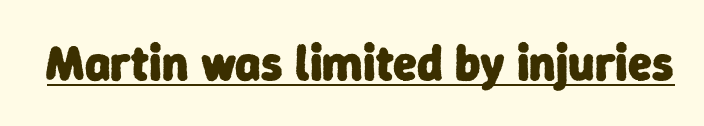
The image shows 49 px heavy sans-serif type; set normal letter spacing, underlined; low stroke contrast and a medium x-height.
